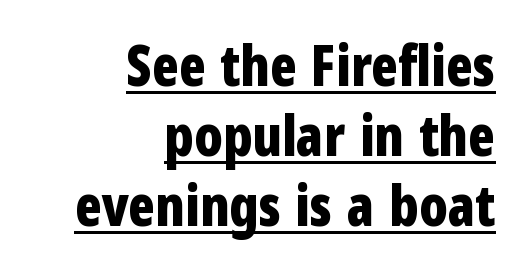
{"serif": "no", "italic": "no", "bold": "yes", "weight": "bold", "width": "condensed", "stroke_contrast": "low", "x_height": "medium", "monospaced": "no", "underline": "yes", "align": "right", "line_spacing": "normal", "line_spacing_ratio": 1.25, "letter_spacing": "normal", "letter_spacing_em": 0.0, "glyph_px": 56}
